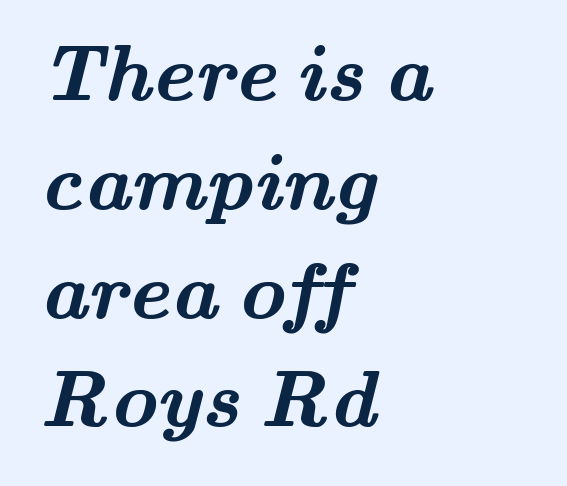
The image shows 80 px semibold, wide serif type; set left-aligned, normal line spacing (1.36x), normal letter spacing, not underlined; medium stroke contrast and a small x-height.
